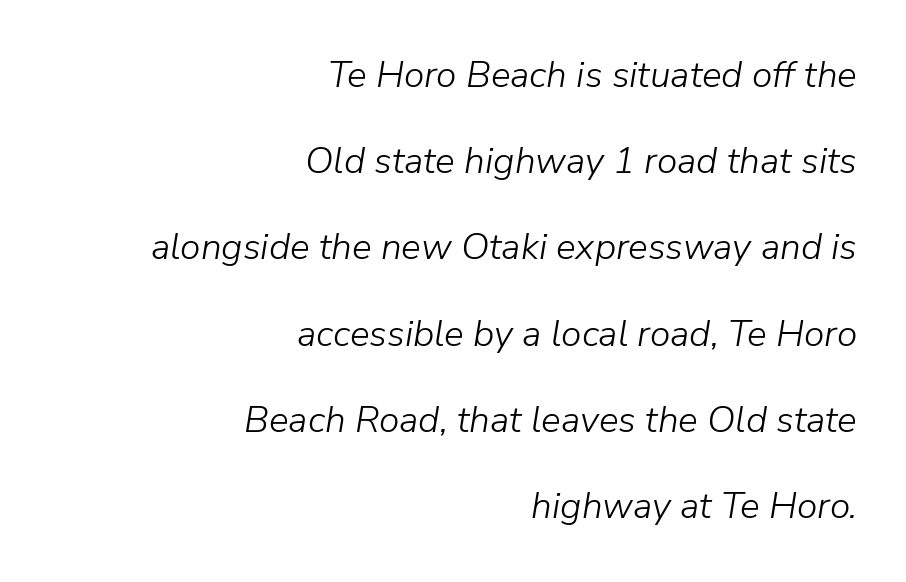
{"italic": "yes", "lean": "right", "slant_degrees": 9, "bold": "no", "weight": "light", "width": "normal", "stroke_contrast": "low", "x_height": "medium", "monospaced": "no", "underline": "no", "align": "right", "line_spacing": "loose", "line_spacing_ratio": 2.33, "letter_spacing": "normal", "letter_spacing_em": 0.0, "glyph_px": 37}
